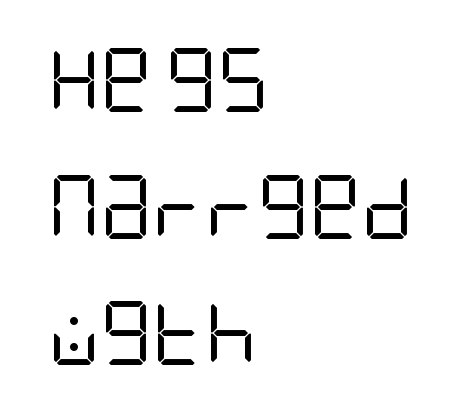
Q: Is the text bold? A: No.
Q: Is the text italic (slanted)? A: No, it is upright.
Q: Is the typeface a serif or a sans-serif typeface? A: Sans-serif.
Q: Is the text underlined? A: No.
Q: How is the paragraph aligned? A: Left-aligned.
Q: Is the spacing between letters normal or unusually wide? A: Normal.
Q: Is the spacing between lines tight, normal or loose? A: Loose.
Q: Width (condensed, normal, or wide)? A: Condensed.
Q: Stroke contrast? A: Low.
Q: x-height? A: Large.
